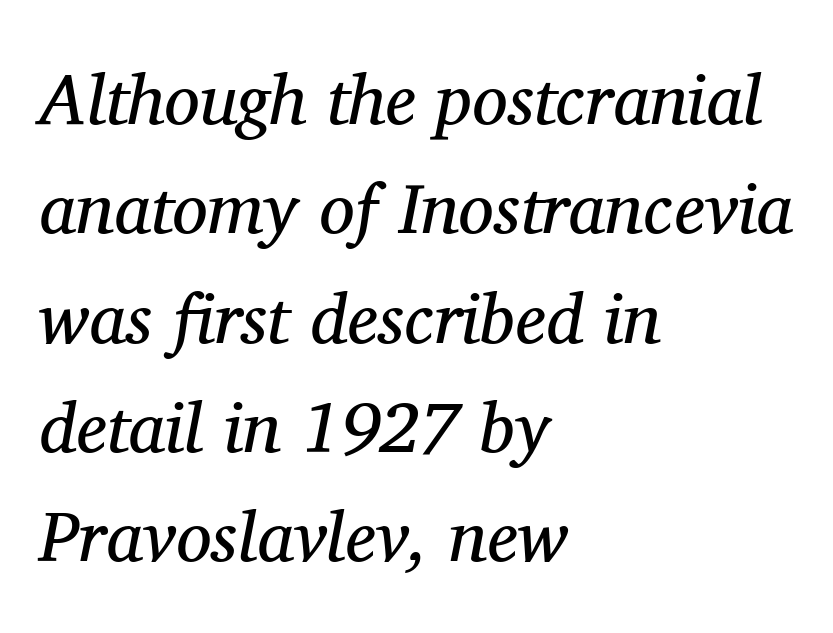
{"serif": "yes", "italic": "yes", "lean": "right", "slant_degrees": 11, "bold": "no", "weight": "regular", "width": "normal", "stroke_contrast": "medium", "x_height": "medium", "monospaced": "no", "underline": "no", "align": "left", "line_spacing": "normal", "line_spacing_ratio": 1.54, "letter_spacing": "normal", "letter_spacing_em": 0.0, "glyph_px": 71}
